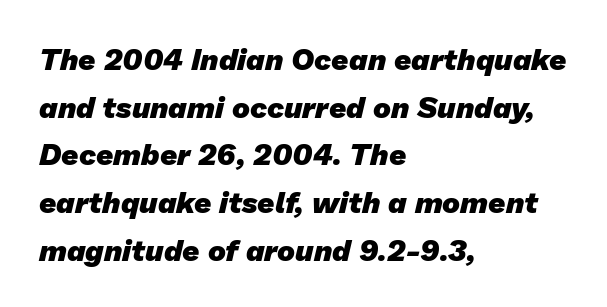
{"serif": "no", "bold": "yes", "weight": "heavy", "width": "normal", "stroke_contrast": "low", "x_height": "medium", "monospaced": "no", "underline": "no", "align": "left", "line_spacing": "normal", "line_spacing_ratio": 1.59, "letter_spacing": "normal", "letter_spacing_em": 0.0, "glyph_px": 30}
